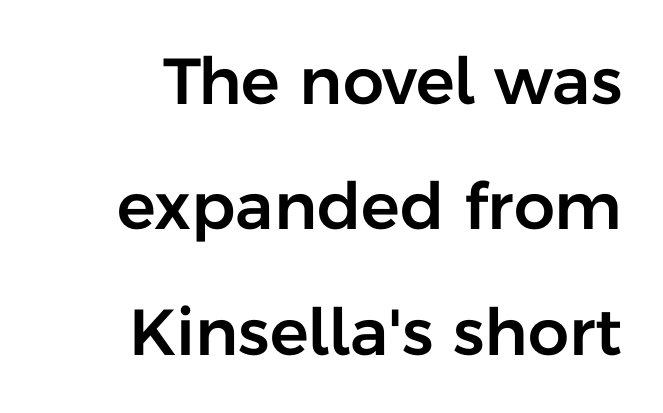
Q: Is the text italic (slanted)? A: No, it is upright.
Q: Is the typeface a serif or a sans-serif typeface? A: Sans-serif.
Q: Is the text underlined? A: No.
Q: How is the paragraph aligned? A: Right-aligned.
Q: Is the spacing between letters normal or unusually wide? A: Normal.
Q: Is the spacing between lines tight, normal or loose? A: Loose.
Q: Width (condensed, normal, or wide)? A: Normal.
Q: Stroke contrast? A: Low.
Q: x-height? A: Medium.
Q: Monospaced? A: No.
